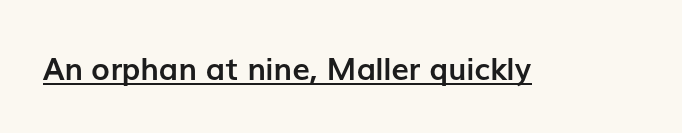
The line texture is even and compact thanks to regular tracking. The passage shown is underscored from start to finish. Character widths vary here, with narrow letters taking less room than wide ones. This sample uses an upright cut, with every glyph sitting square on the baseline.
